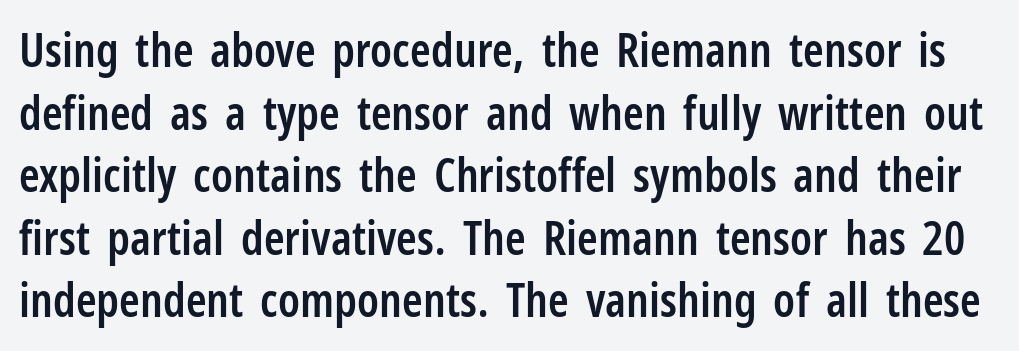
{"serif": "no", "italic": "no", "bold": "semi", "weight": "semibold", "width": "condensed", "stroke_contrast": "low", "x_height": "medium", "monospaced": "no", "underline": "no", "line_spacing": "normal", "line_spacing_ratio": 1.33, "letter_spacing": "normal", "letter_spacing_em": 0.0, "glyph_px": 47}
